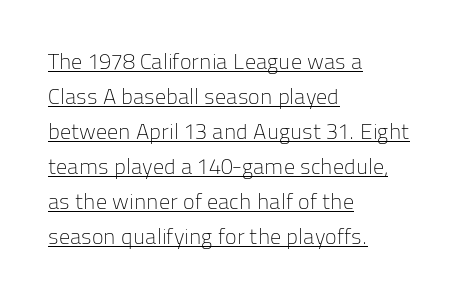
Q: Is the text bold? A: No.
Q: Is the text italic (slanted)? A: No, it is upright.
Q: Is the text underlined? A: Yes.
Q: How is the paragraph aligned? A: Left-aligned.
Q: Is the spacing between letters normal or unusually wide? A: Normal.
Q: Is the spacing between lines tight, normal or loose? A: Normal.
